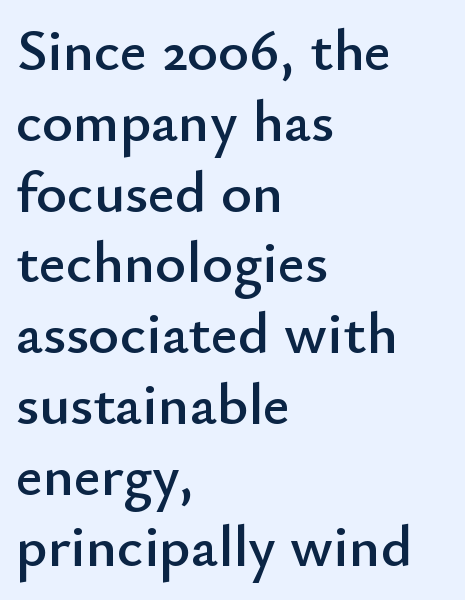
The image shows 59 px sans-serif type, upright; set left-aligned, line spacing 1.2x, normal letter spacing, not underlined; low stroke contrast and a small x-height.
